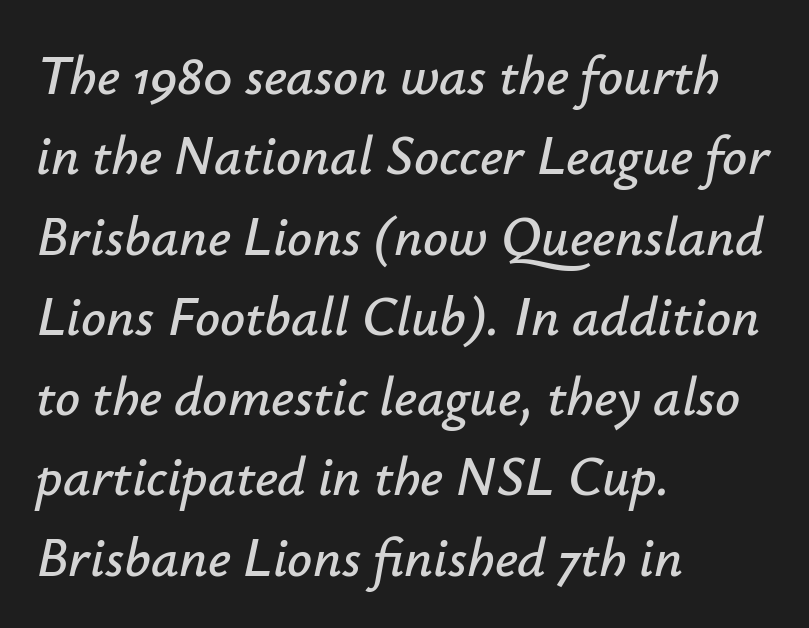
This rendering uses left alignment, leaving the right contour irregular. Varying glyph widths throughout — classic text-font behaviour. This rendering leaves character spacing at its baseline value. The string is rendered with underlining switched off. Yep, that's italic — everything's leaning. Summary of vertical rhythm: regular, with standard interline spacing.
